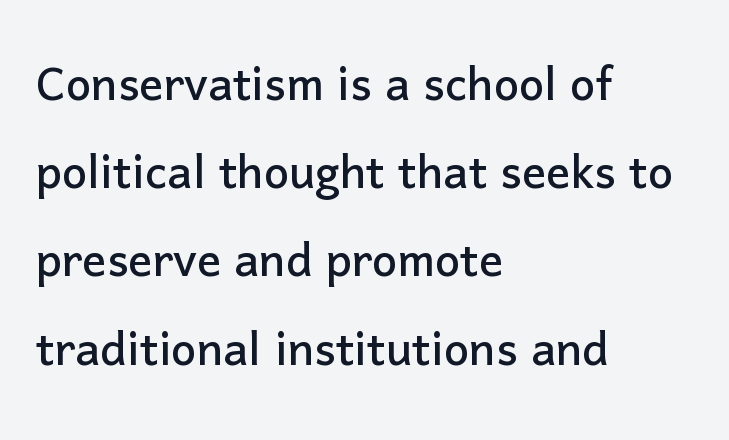
Q: Is the text italic (slanted)? A: No, it is upright.
Q: Is the typeface a serif or a sans-serif typeface? A: Sans-serif.
Q: Is the text underlined? A: No.
Q: How is the paragraph aligned? A: Left-aligned.
Q: Is the spacing between letters normal or unusually wide? A: Normal.
Q: Is the spacing between lines tight, normal or loose? A: Normal.
Q: Width (condensed, normal, or wide)? A: Normal.
Q: Stroke contrast? A: Low.
Q: x-height? A: Medium.
Q: Monospaced? A: No.
